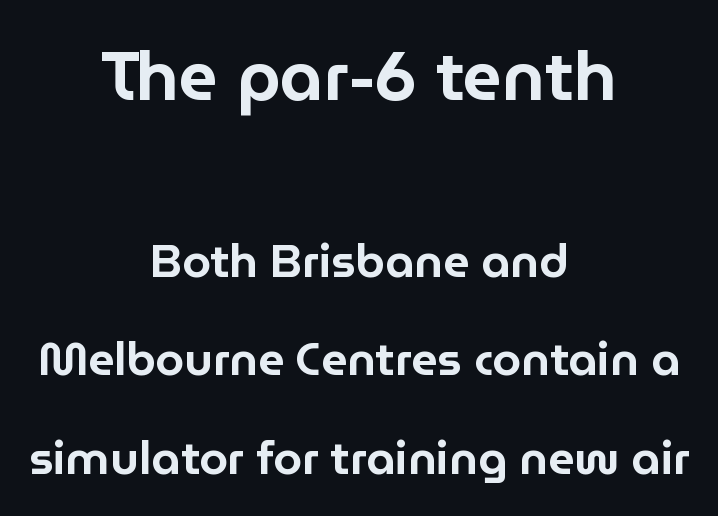
The designer dialed line spacing up above the default. Alignment: centered. These lines are composed in type without serifs. The letters advance in unequal steps, a hallmark of proportional type.
